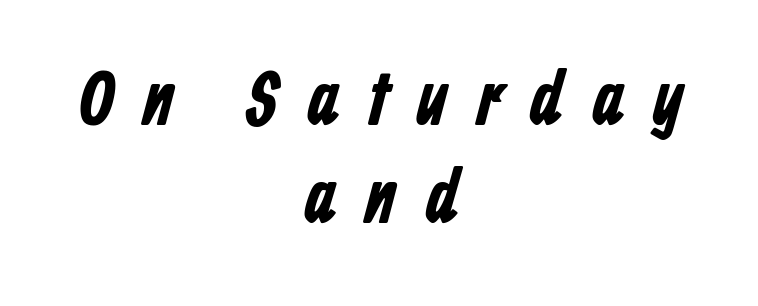
{"serif": "no", "width": "condensed", "stroke_contrast": "low", "x_height": "medium", "monospaced": "no", "underline": "no", "align": "center", "line_spacing": "normal", "line_spacing_ratio": 1.27, "letter_spacing": "wide", "letter_spacing_em": 0.35, "glyph_px": 77}
